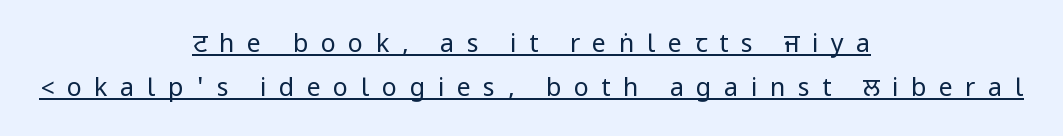
The image shows 25 px text type, upright; set centered, line spacing 1.76x, unusually wide letter spacing (+0.5 em), underlined.
